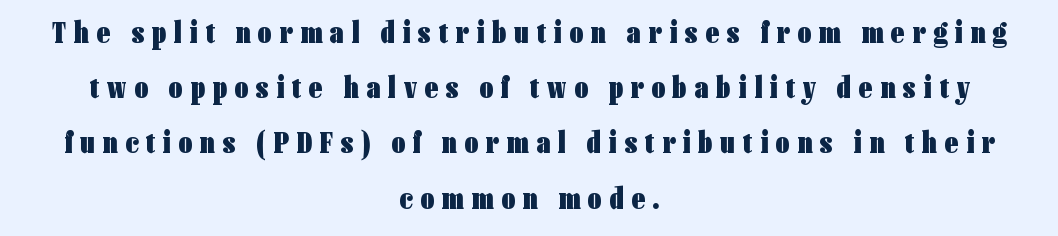
The image shows 30 px heavy, condensed sans-serif type, upright; set centered, line spacing 1.84x, unusually wide letter spacing (+0.26 em), not underlined; low stroke contrast and a medium x-height.
